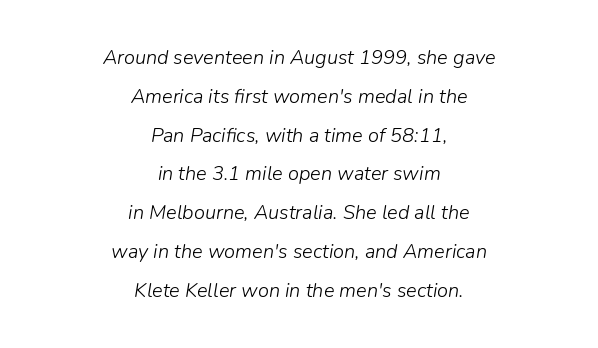
Q: Is the text bold? A: No.
Q: Is the text italic (slanted)? A: Yes, it leans right by about 9 degrees.
Q: Is the text underlined? A: No.
Q: How is the paragraph aligned? A: Centered.
Q: Is the spacing between letters normal or unusually wide? A: Normal.
Q: Is the spacing between lines tight, normal or loose? A: Loose.
